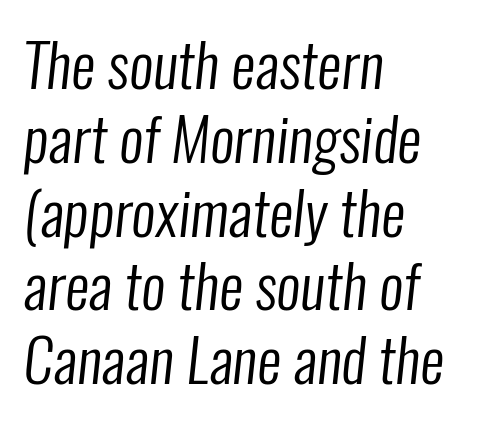
A student would call this left alignment; a typographer would say flush left, rag right. The characters display no serif detailing; their extremities are plain. Proportional: the letters do not fall into vertical columns. Characters follow at the spacing the type designer built in. Each row of text sits above clean, open space. The cut favours lightness, reaching ordinary text weight at its darkest.
